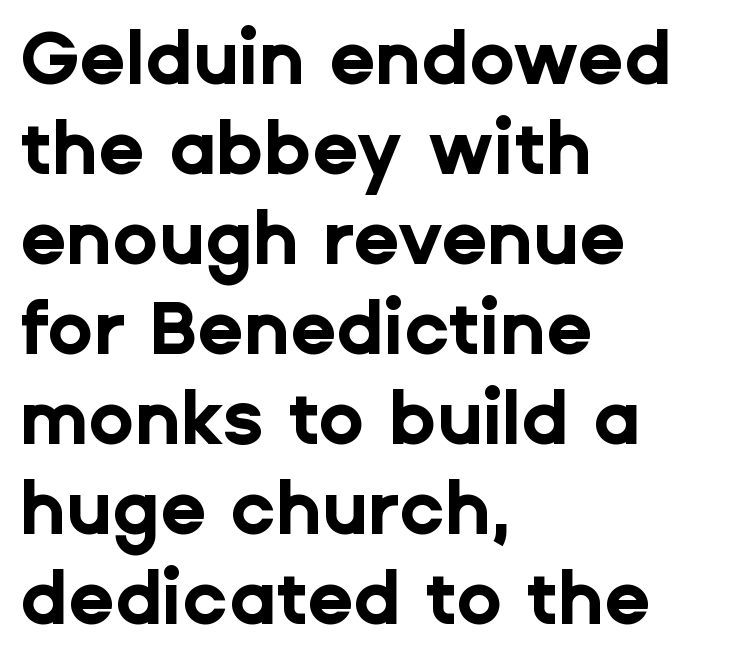
Q: Is the text bold? A: Yes.
Q: Is the text italic (slanted)? A: No, it is upright.
Q: Is the typeface a serif or a sans-serif typeface? A: Sans-serif.
Q: Is the text underlined? A: No.
Q: How is the paragraph aligned? A: Left-aligned.
Q: Is the spacing between letters normal or unusually wide? A: Normal.
Q: Width (condensed, normal, or wide)? A: Normal.
Q: Stroke contrast? A: Low.
Q: x-height? A: Medium.
Q: Monospaced? A: No.
